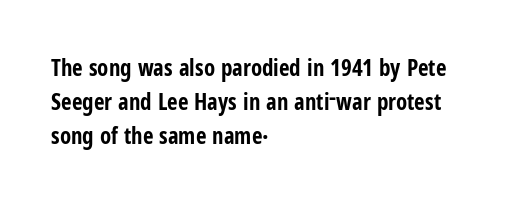
{"italic": "no", "bold": "yes", "underline": "no", "align": "left", "line_spacing": "normal", "line_spacing_ratio": 1.47, "letter_spacing": "normal", "letter_spacing_em": 0.0, "glyph_px": 23}
